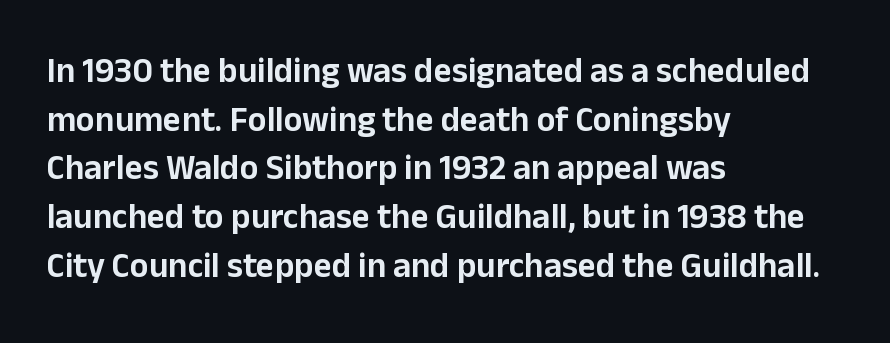
What's the leading like? Ordinary, nothing unusual. Clear beneath every line of the passage. Font category for this specimen: sans-serif. The paragraph shown leans on its left margin. Each letter keeps its own natural width here, so spacing adapts to shape. This rendering leaves character spacing at its baseline value.
